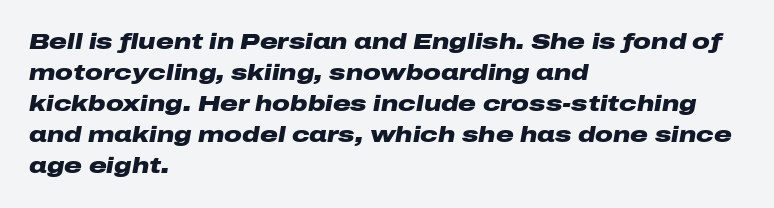
Weight: bold. Descender tails drop into unmarked territory. Does extra space separate the letters? No, they use regular spacing. Notice how descenders clear the ascenders below comfortably — that's standard leading. Would a proofreader flag this as italicized? Yes. Compared with a centered layout, this one pins lines to the left instead.
